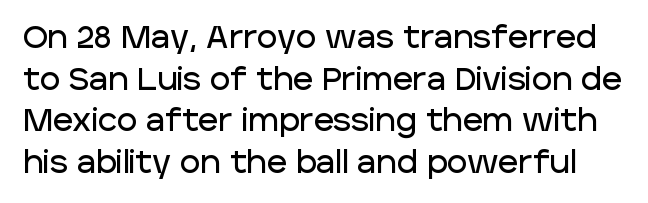
{"serif": "no", "italic": "no", "width": "normal", "stroke_contrast": "low", "x_height": "large", "monospaced": "no", "underline": "no", "line_spacing": "normal", "line_spacing_ratio": 1.34, "letter_spacing": "normal", "letter_spacing_em": 0.0, "glyph_px": 31}
